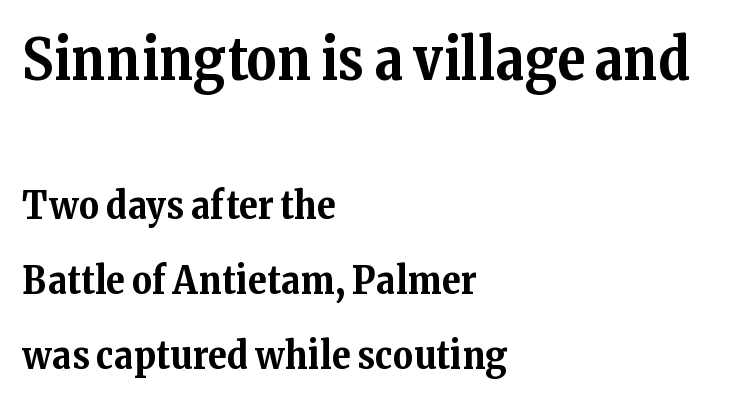
{"serif": "yes", "italic": "no", "bold": "yes", "weight": "bold", "width": "normal", "stroke_contrast": "medium", "x_height": "medium", "monospaced": "no", "underline": "no", "align": "left", "line_spacing": "loose", "line_spacing_ratio": 1.92, "letter_spacing": "normal", "letter_spacing_em": 0.0, "larger_block": "first", "size_ratio": 1.49, "glyph_px": 58}
